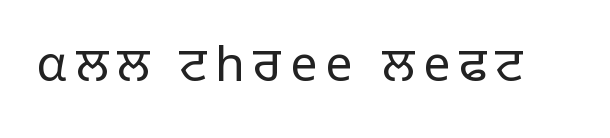
What kind of face is this? One without serifs — a sans. Words float on clear page, feet unadorned. The font's upright variant was chosen for this text. Weight: in the light-to-regular range. Do the characters align in a grid? No, the font is proportional.
